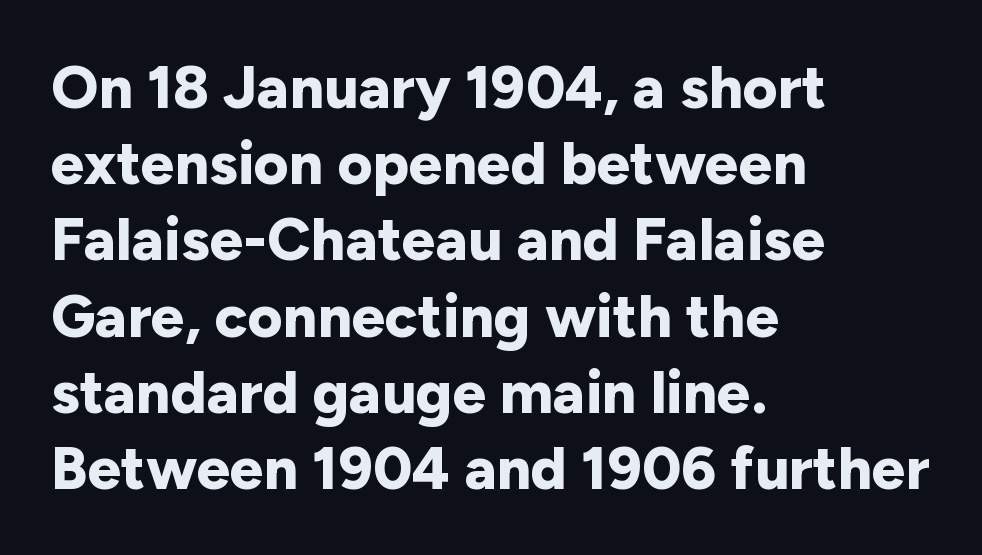
{"serif": "no", "italic": "no", "bold": "yes", "weight": "bold", "width": "normal", "stroke_contrast": "low", "x_height": "medium", "monospaced": "no", "underline": "no", "align": "left", "line_spacing": "normal", "line_spacing_ratio": 1.27, "letter_spacing": "normal", "letter_spacing_em": 0.0, "glyph_px": 60}
